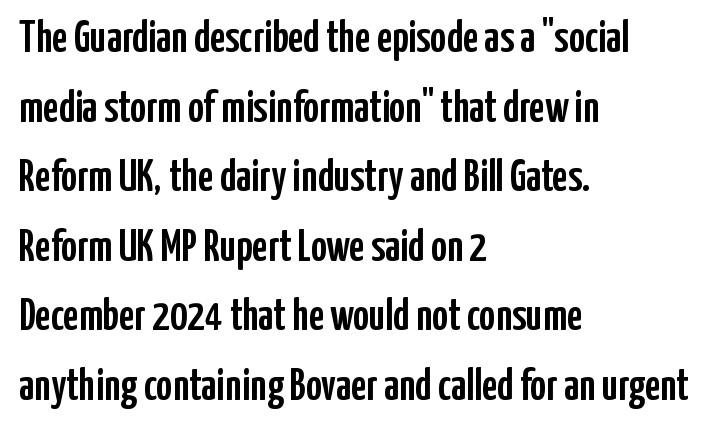
The image shows 44 px condensed sans-serif type, upright; set left-aligned, normal line spacing (1.58x), normal letter spacing, not underlined; low stroke contrast and a medium x-height.
